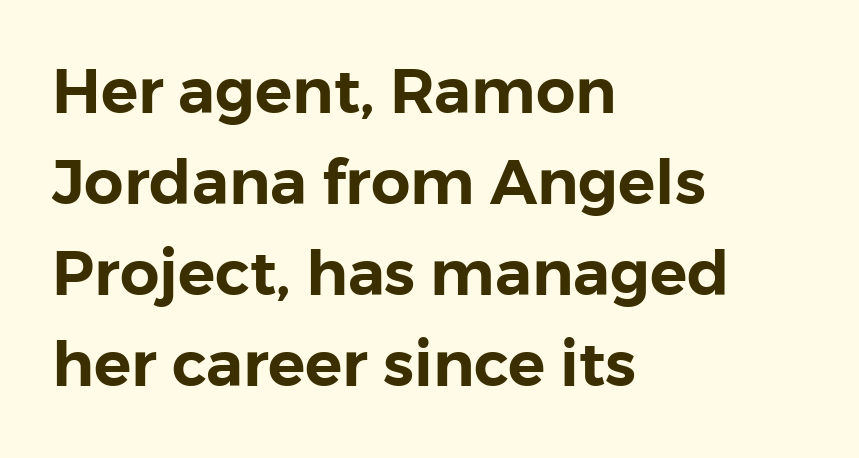
Q: Is the text italic (slanted)? A: No, it is upright.
Q: Is the typeface a serif or a sans-serif typeface? A: Sans-serif.
Q: Is the text underlined? A: No.
Q: How is the paragraph aligned? A: Left-aligned.
Q: Is the spacing between letters normal or unusually wide? A: Normal.
Q: Is the spacing between lines tight, normal or loose? A: Normal.
Q: Width (condensed, normal, or wide)? A: Normal.
Q: Stroke contrast? A: Low.
Q: x-height? A: Medium.
Q: Monospaced? A: No.
